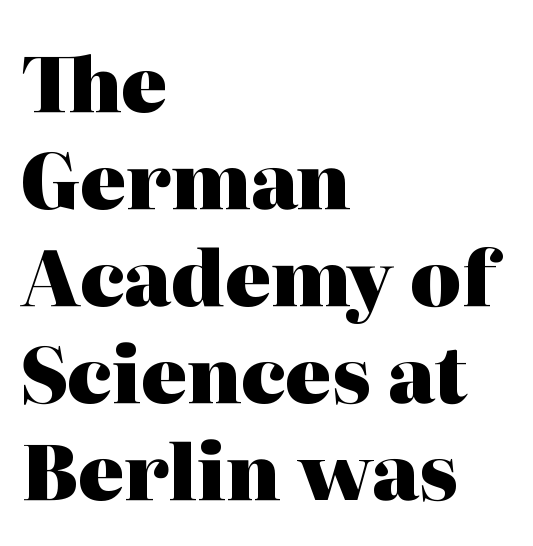
Line spacing here is normal. Line starts are locked; line ends wander. The characters look thick and weighty, a clear bold. These lines are rendered in a variable-pitch font. Style check: upright.
